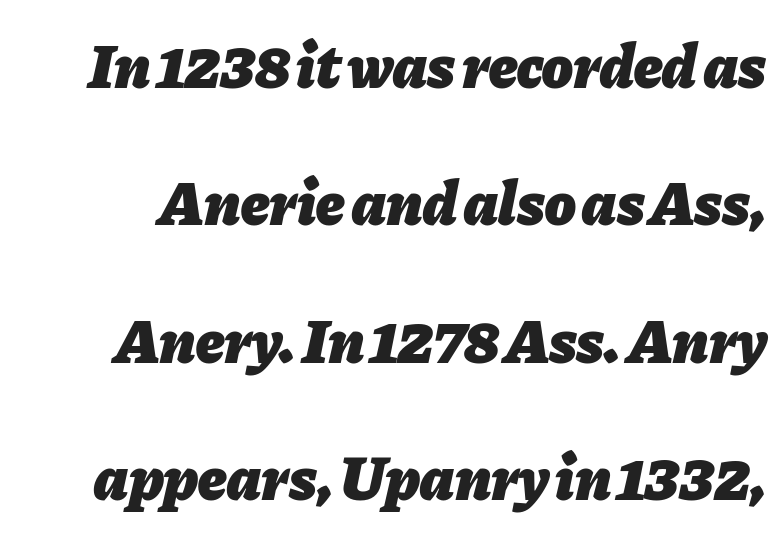
{"italic": "yes", "lean": "right", "slant_degrees": 11, "bold": "yes", "weight": "heavy", "width": "normal", "stroke_contrast": "low", "x_height": "medium", "monospaced": "no", "underline": "no", "line_spacing": "loose", "line_spacing_ratio": 2.18, "letter_spacing": "normal", "letter_spacing_em": 0.0, "glyph_px": 63}
